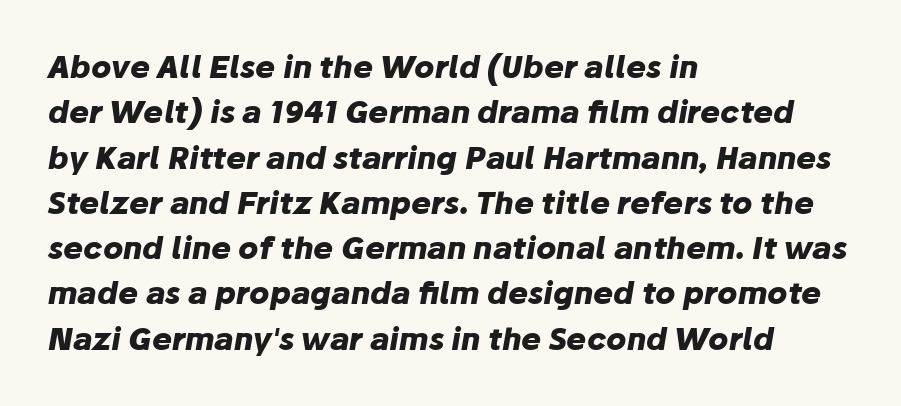
The image shows 30 px heavy type, italic (leaning right); set left-aligned, normal line spacing (1.51x), normal letter spacing, not underlined; low stroke contrast and a medium x-height.
